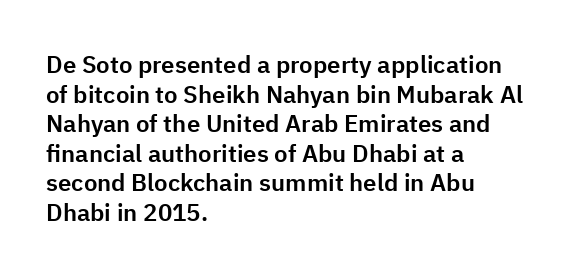
Q: Is the text italic (slanted)? A: No, it is upright.
Q: Is the text underlined? A: No.
Q: How is the paragraph aligned? A: Left-aligned.
Q: Is the spacing between letters normal or unusually wide? A: Normal.
